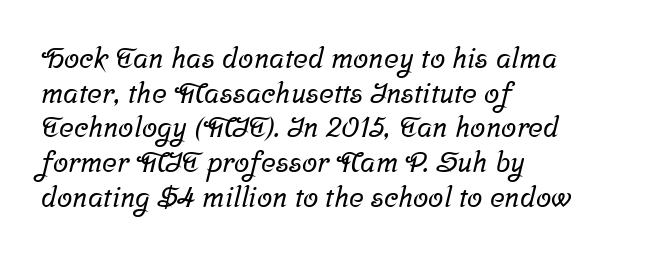
The image shows 28 px text type; set left-aligned, line spacing 1.24x, normal letter spacing, not underlined; low stroke contrast and a medium x-height.
